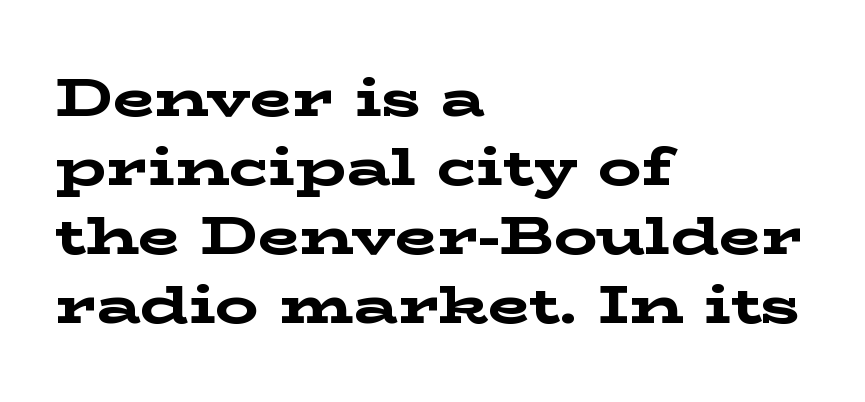
The image shows 54 px bold, wide serif type, upright; set left-aligned, normal line spacing (1.28x), normal letter spacing, not underlined; low stroke contrast and a medium x-height.
